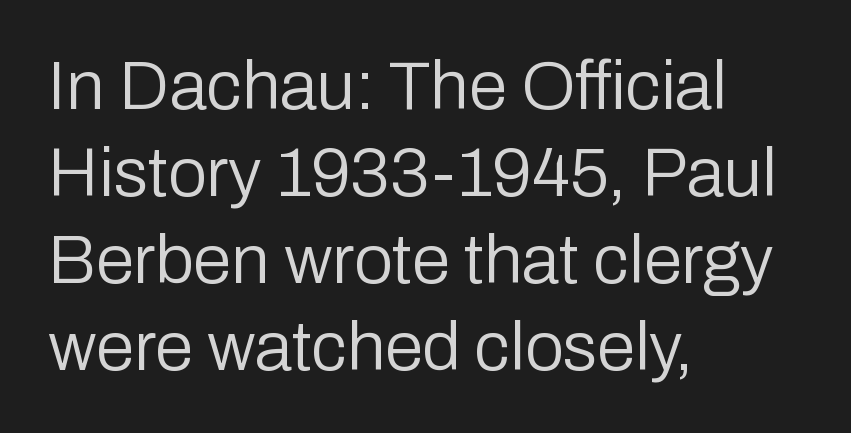
{"serif": "no", "italic": "no", "bold": "no", "weight": "regular", "width": "normal", "stroke_contrast": "low", "x_height": "medium", "monospaced": "no", "underline": "no", "align": "left", "line_spacing": "normal", "line_spacing_ratio": 1.26, "letter_spacing": "normal", "letter_spacing_em": 0.0, "glyph_px": 69}
